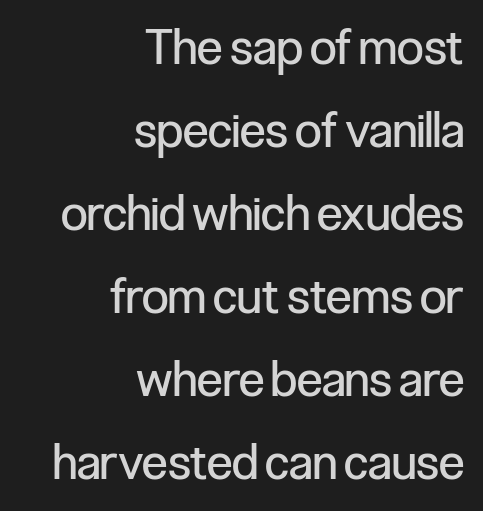
The image shows 48 px regular-weight, condensed sans-serif type, upright; set right-aligned, line spacing 1.73x, normal letter spacing, not underlined; low stroke contrast and a medium x-height.
